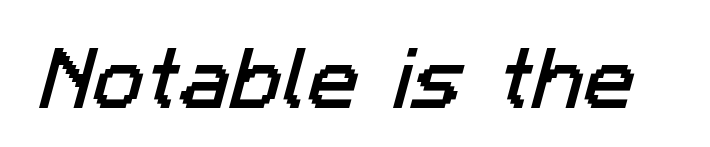
{"serif": "no", "width": "normal", "stroke_contrast": "low", "x_height": "medium", "monospaced": "no", "underline": "no", "letter_spacing": "normal", "letter_spacing_em": 0.0, "glyph_px": 69}
